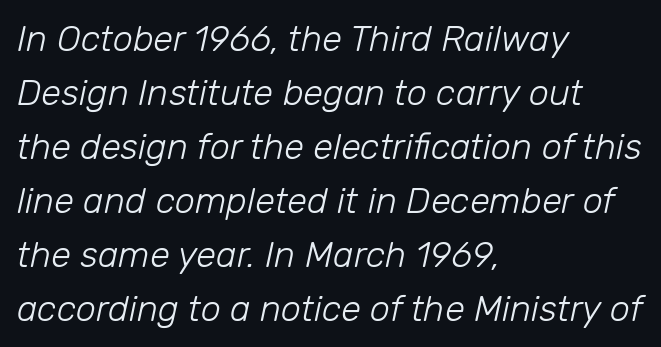
Varying glyph widths throughout — classic text-font behaviour. The letterforms sit shoulder to shoulder at normal distance. Does the lettering tilt? It does — this is italic. The rows are spaced the way most documents space them.
